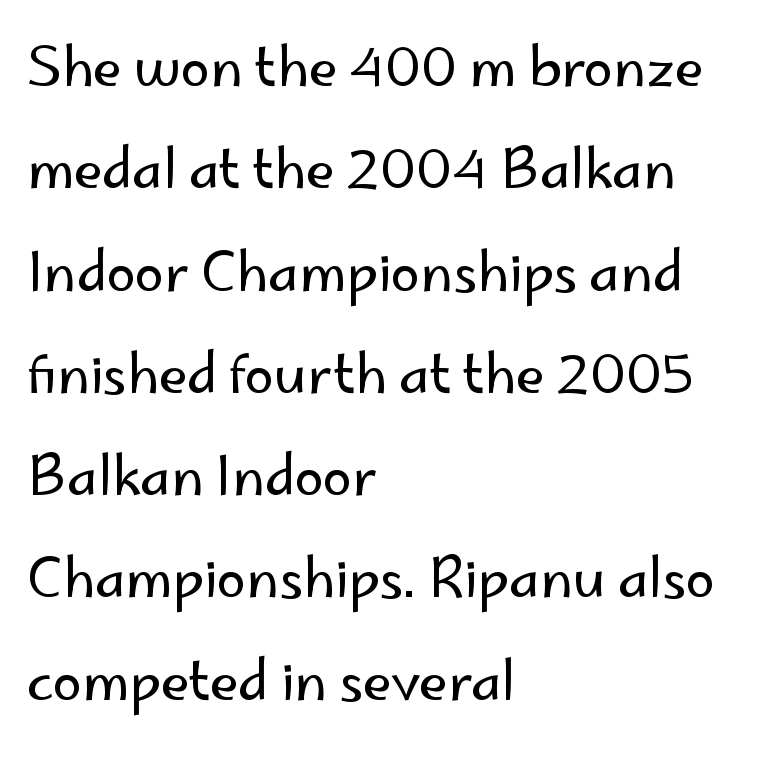
{"serif": "no", "italic": "no", "bold": "no", "weight": "regular", "width": "normal", "stroke_contrast": "low", "x_height": "small", "monospaced": "no", "underline": "no", "align": "left", "line_spacing": "loose", "line_spacing_ratio": 1.93, "letter_spacing": "normal", "letter_spacing_em": 0.0, "glyph_px": 53}
